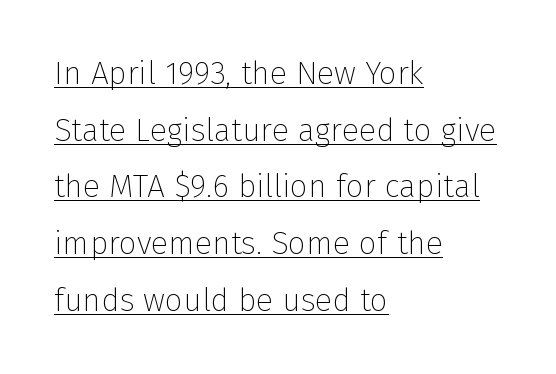
Each word holds together tightly as a unit, with standard inter-letter gaps. What decoration does the sample have? An underline. Serifs: no, the terminals of the letterforms are clean. The face used here is proportionally spaced, like ordinary book or web type.
